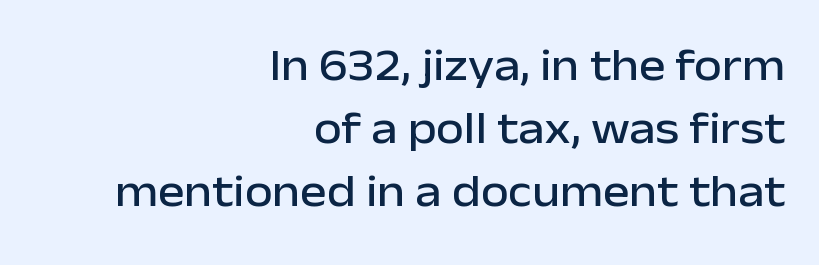
The image shows 45 px sans-serif type, upright; set right-aligned, normal line spacing (1.4x), normal letter spacing, not underlined; low stroke contrast and a medium x-height.
